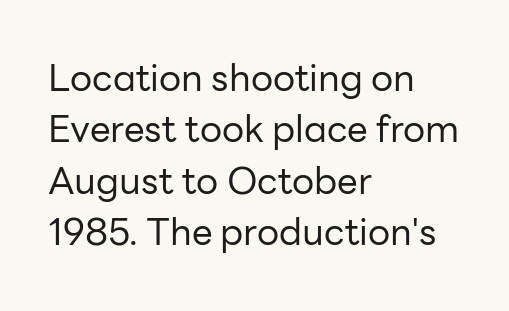
The image shows 37 px regular-weight sans-serif type, upright; set left-aligned, normal line spacing (1.39x), normal letter spacing, not underlined; low stroke contrast and a medium x-height.
